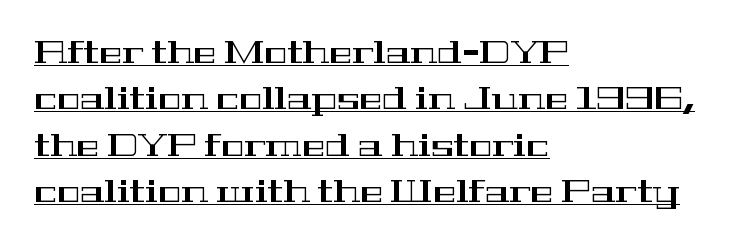
The line texture is even and compact thanks to regular tracking. Each line starts at the same left margin while the right side varies. The lettering stays uniformly vertical, giving the passage a roman look. Whoever set this chose a conventional vertical rhythm. The letters carry serifs — small finishing strokes at the ends of their stems.
